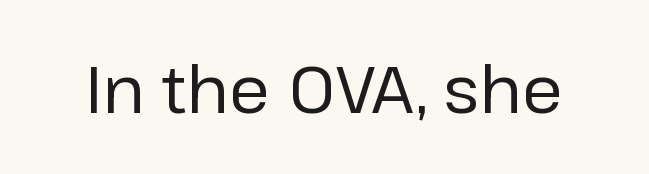
Q: Is the text bold? A: No.
Q: Is the text italic (slanted)? A: No, it is upright.
Q: Is the typeface a serif or a sans-serif typeface? A: Sans-serif.
Q: Is the text underlined? A: No.
Q: Is the spacing between letters normal or unusually wide? A: Normal.
Q: Width (condensed, normal, or wide)? A: Normal.
Q: Stroke contrast? A: Low.
Q: x-height? A: Medium.
Q: Monospaced? A: No.
